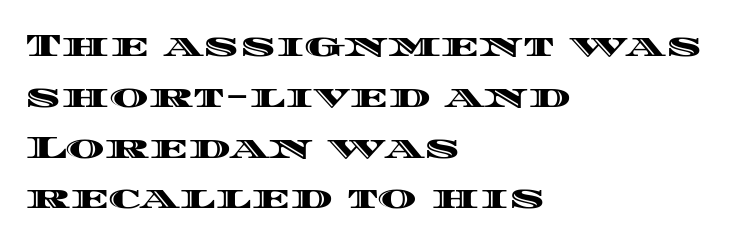
The image shows 33 px wide type, upright; set left-aligned, normal line spacing (1.54x), normal letter spacing, not underlined; a large x-height.
